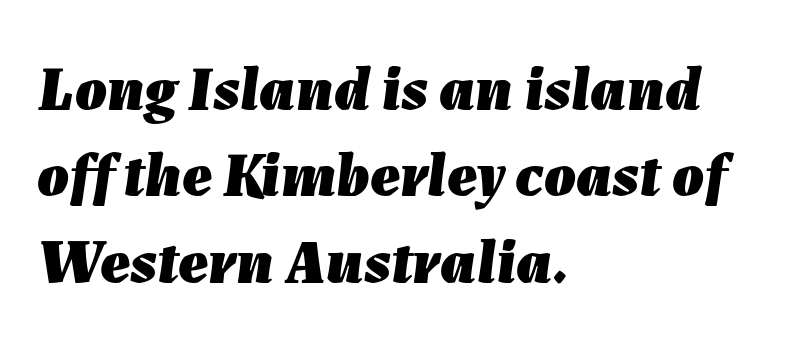
{"italic": "yes", "lean": "right", "slant_degrees": 7, "bold": "yes", "weight": "heavy", "width": "normal", "stroke_contrast": "low", "x_height": "medium", "monospaced": "no", "underline": "no", "align": "left", "line_spacing": "normal", "line_spacing_ratio": 1.37, "letter_spacing": "normal", "letter_spacing_em": 0.0, "glyph_px": 63}
